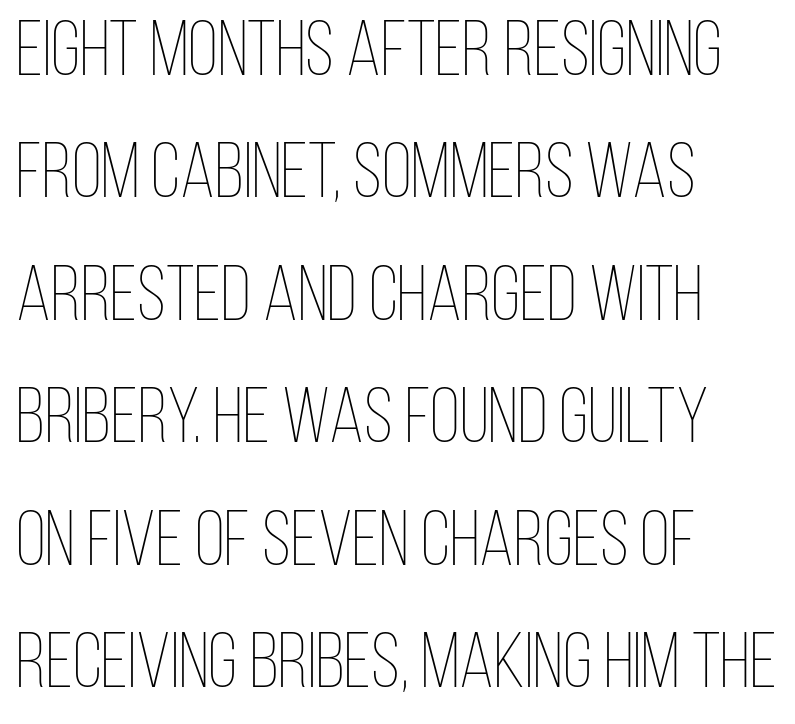
{"italic": "no", "bold": "no", "weight": "thin", "width": "condensed", "stroke_contrast": "low", "x_height": "large", "monospaced": "no", "underline": "no", "align": "left", "line_spacing": "normal", "line_spacing_ratio": 1.57, "letter_spacing": "normal", "letter_spacing_em": 0.0, "glyph_px": 78}
